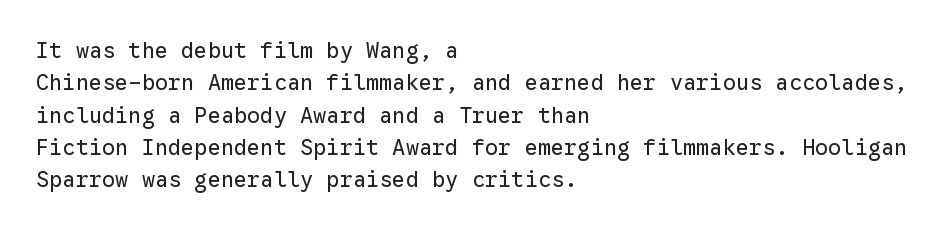
{"italic": "no", "bold": "no", "underline": "no", "align": "left", "line_spacing": "normal", "line_spacing_ratio": 1.47, "letter_spacing": "normal", "letter_spacing_em": 0.0, "glyph_px": 22}
